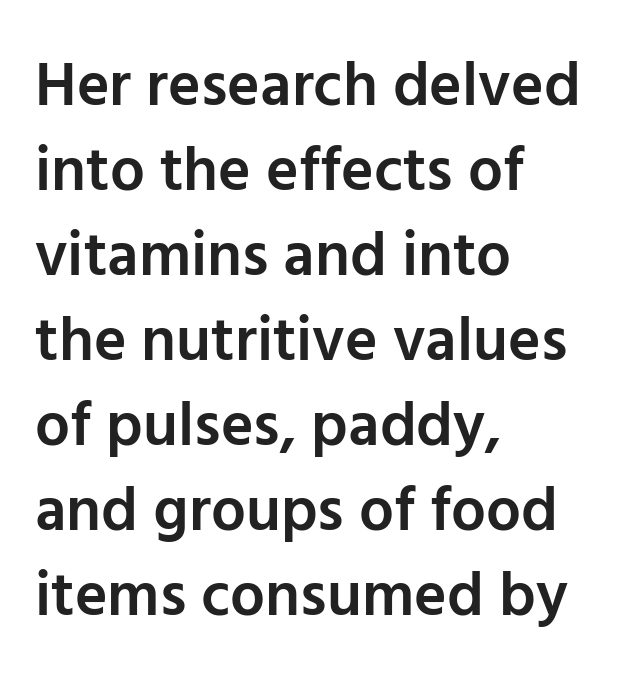
The letters are semibold — heavier than regular but short of a full bold. Unlike italic type, these characters show no tilt at all. Vertical spacing — default. You could not count columns in this text — the font is proportionally spaced. Stroke terminals: plain, sans-serif.
